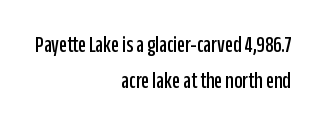
The strip under each line holds only bare page. The space between consecutive lines is moderate. The horizontal fit of the characters is conventional and even. In CSS terms this would be text-align: right. Does the lettering tilt? It doesn't — this is upright.
